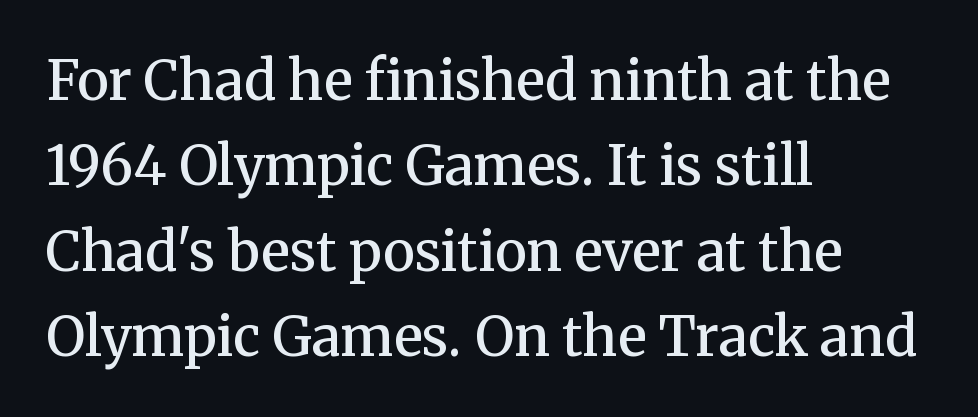
The image shows 54 px semibold serif type, upright; set left-aligned, normal line spacing (1.58x), normal letter spacing, not underlined; medium stroke contrast and a medium x-height.
